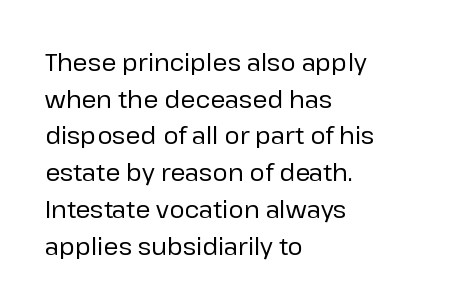
Standard letterfit; no display-style spreading of the glyphs. No chunkiness to these letters — they're not bold. This is roman type, the default non-slanted kind. Does the copy run flush right? No — it runs flush left.
